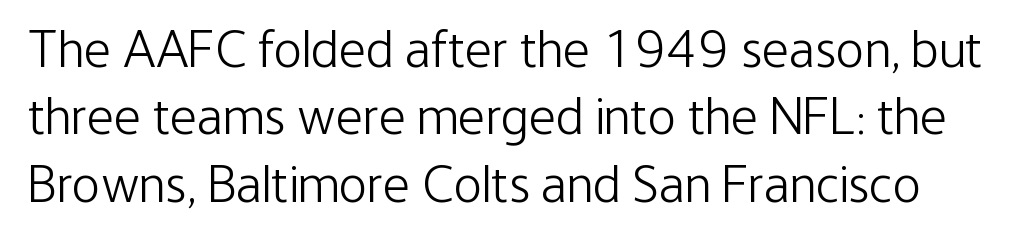
Q: Is the text bold? A: No.
Q: Is the text italic (slanted)? A: No, it is upright.
Q: Is the typeface a serif or a sans-serif typeface? A: Sans-serif.
Q: Is the text underlined? A: No.
Q: Is the spacing between letters normal or unusually wide? A: Normal.
Q: Is the spacing between lines tight, normal or loose? A: Normal.
Q: Width (condensed, normal, or wide)? A: Condensed.
Q: Stroke contrast? A: Low.
Q: x-height? A: Medium.
Q: Monospaced? A: No.
